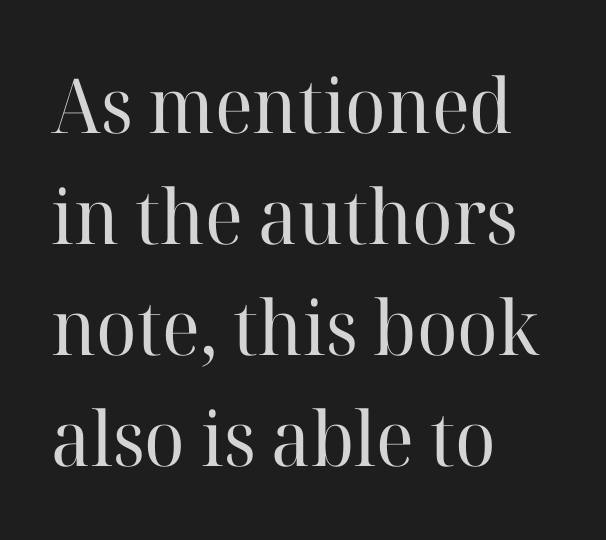
The image shows 76 px regular-weight serif type, upright; set left-aligned, normal line spacing (1.46x), normal letter spacing, not underlined; high stroke contrast and a medium x-height.
